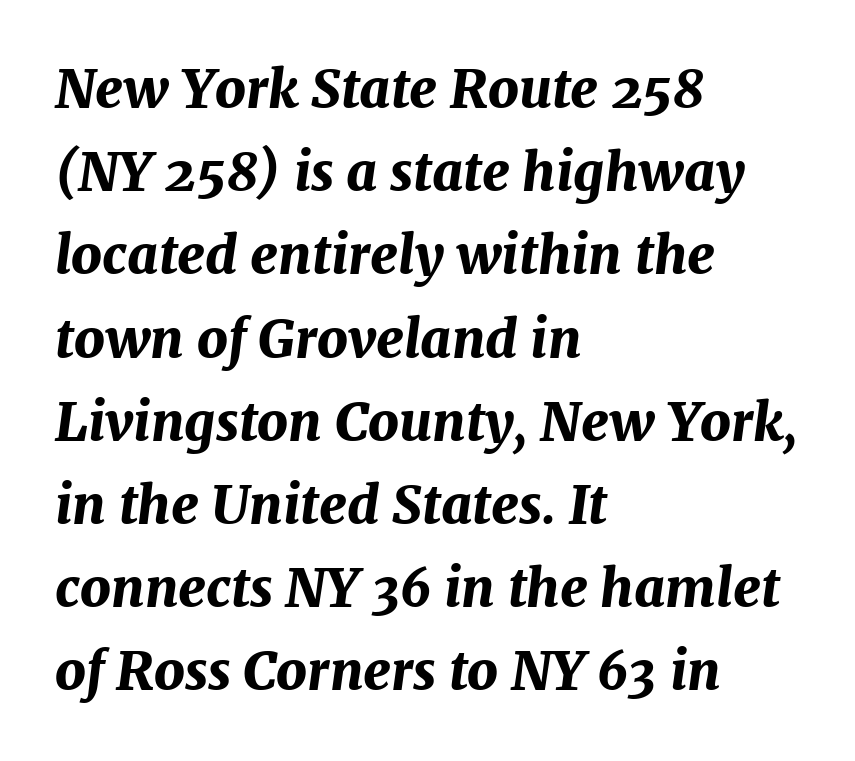
The image shows 53 px bold type, italic (leaning right); set left-aligned, normal line spacing (1.57x), normal letter spacing, not underlined; medium stroke contrast and a medium x-height.
